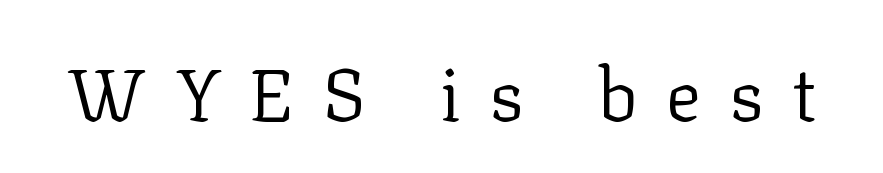
Glance below the letters and you will spot only blank space. The passage shown has open, widely tracked lettering throughout. Look at the bottom of the vertical strokes: they flare into serifs here. The face used here is proportionally spaced, like ordinary book or web type.
